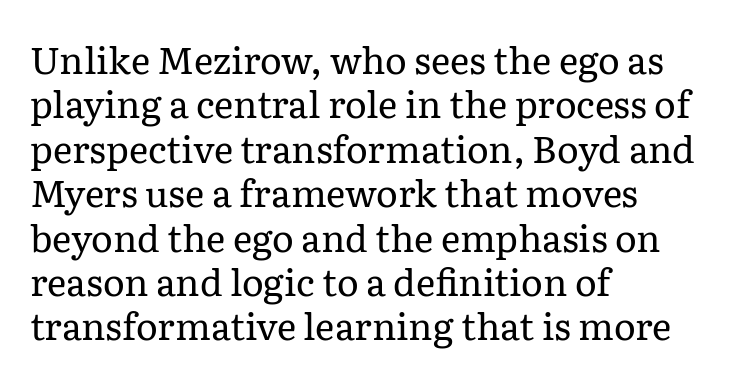
Q: Is the text bold? A: No.
Q: Is the text italic (slanted)? A: No, it is upright.
Q: Is the typeface a serif or a sans-serif typeface? A: Serif.
Q: Is the text underlined? A: No.
Q: How is the paragraph aligned? A: Left-aligned.
Q: Is the spacing between letters normal or unusually wide? A: Normal.
Q: Width (condensed, normal, or wide)? A: Normal.
Q: Stroke contrast? A: Low.
Q: x-height? A: Medium.
Q: Monospaced? A: No.
